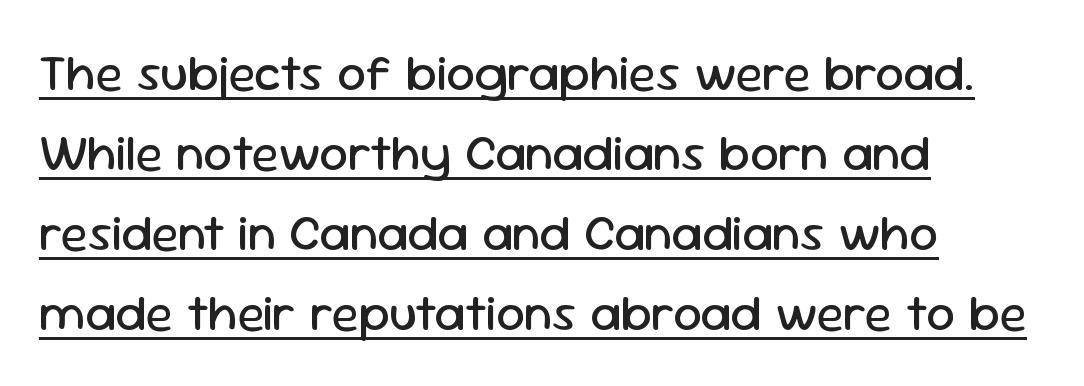
{"serif": "no", "italic": "no", "bold": "no", "weight": "regular", "width": "normal", "stroke_contrast": "low", "x_height": "medium", "monospaced": "no", "underline": "yes", "align": "left", "line_spacing": "normal", "line_spacing_ratio": 1.57, "letter_spacing": "normal", "letter_spacing_em": 0.0, "glyph_px": 51}
